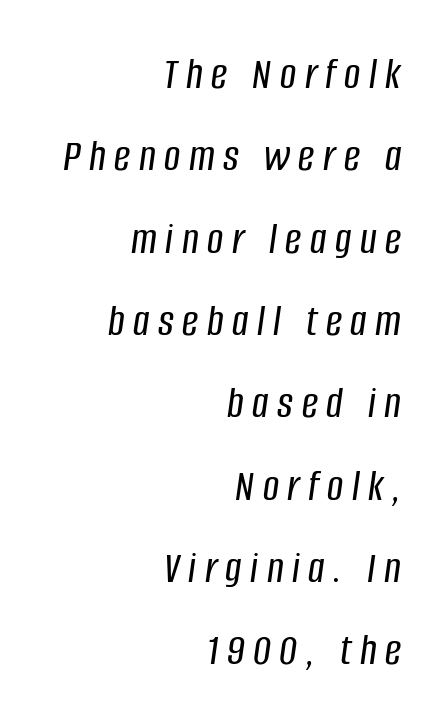
Line ends are locked; line starts wander. The face used here is proportionally spaced, like ordinary book or web type. Looking at the ascenders, they clearly lean. The foot of each line stays bare and open.
